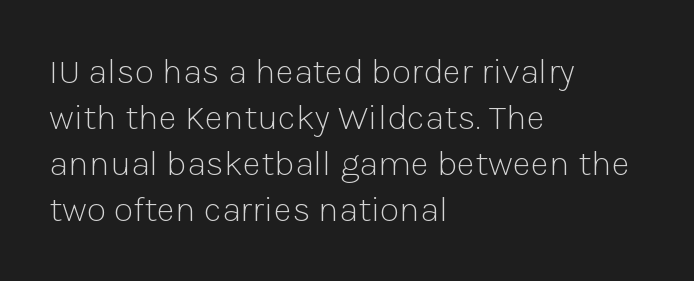
{"serif": "no", "italic": "no", "bold": "no", "weight": "light", "width": "normal", "stroke_contrast": "low", "x_height": "medium", "monospaced": "no", "underline": "no", "align": "left", "line_spacing": "normal", "line_spacing_ratio": 1.28, "letter_spacing": "normal", "letter_spacing_em": 0.0, "glyph_px": 36}
